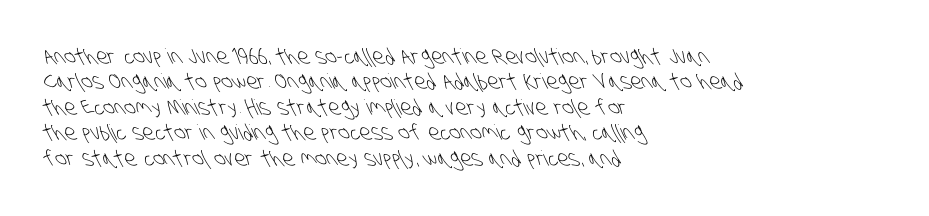
Stem width sits at or under what a default text font uses. Underline: absent. Does extra space separate the letters? No, they use regular spacing. Left-aligned paragraph, ragged on the right.
